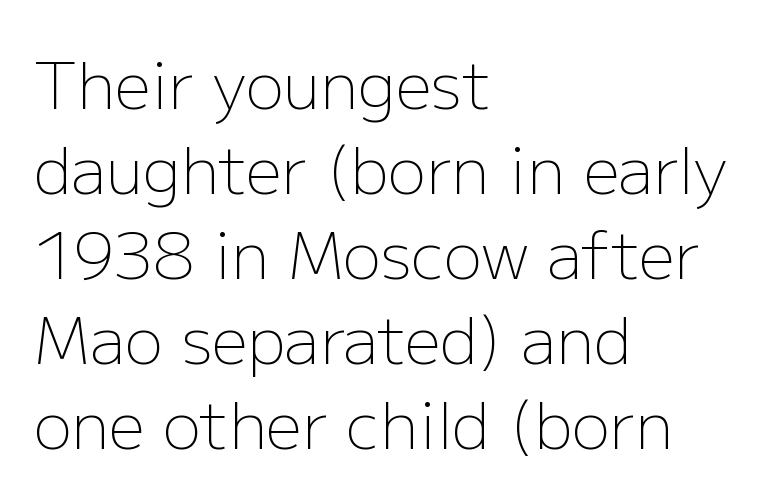
{"serif": "no", "italic": "no", "bold": "no", "weight": "light", "width": "normal", "stroke_contrast": "low", "x_height": "medium", "monospaced": "no", "underline": "no", "align": "left", "line_spacing": "normal", "line_spacing_ratio": 1.33, "letter_spacing": "normal", "letter_spacing_em": 0.0, "glyph_px": 64}
